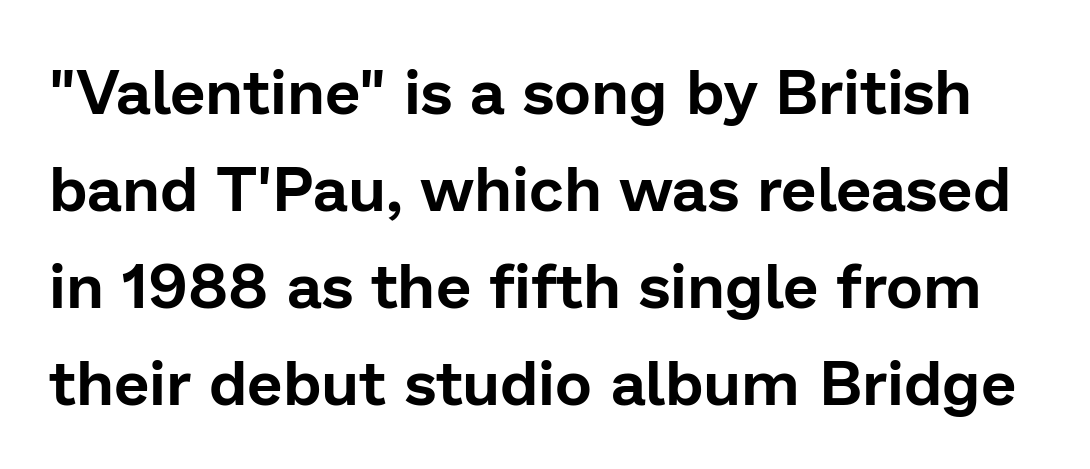
{"serif": "no", "italic": "no", "width": "normal", "stroke_contrast": "low", "x_height": "medium", "monospaced": "no", "underline": "no", "line_spacing": "normal", "line_spacing_ratio": 1.54, "letter_spacing": "normal", "letter_spacing_em": 0.0, "glyph_px": 63}
